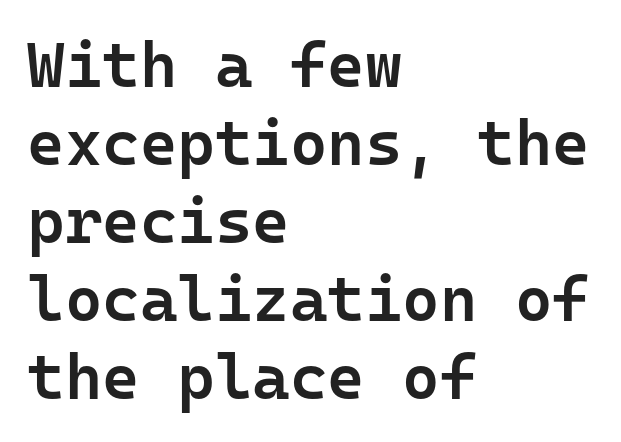
{"serif": "no", "italic": "no", "bold": "semi", "weight": "semibold", "width": "normal", "stroke_contrast": "low", "x_height": "medium", "monospaced": "yes", "underline": "no", "align": "left", "line_spacing_ratio": 1.22, "letter_spacing": "normal", "letter_spacing_em": 0.0, "glyph_px": 64}
